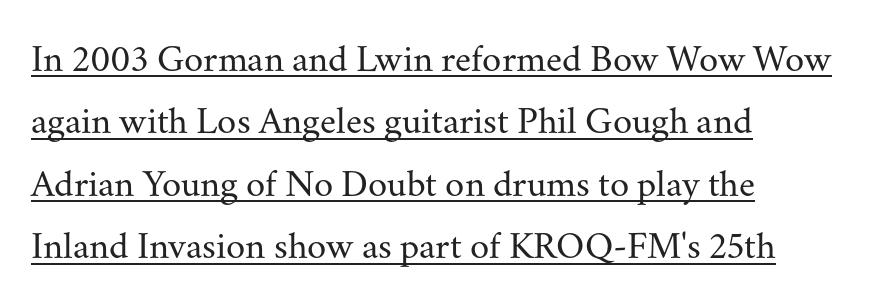
The image shows 39 px regular-weight serif type, upright; set left-aligned, normal line spacing (1.6x), normal letter spacing, underlined; medium stroke contrast and a small x-height.
